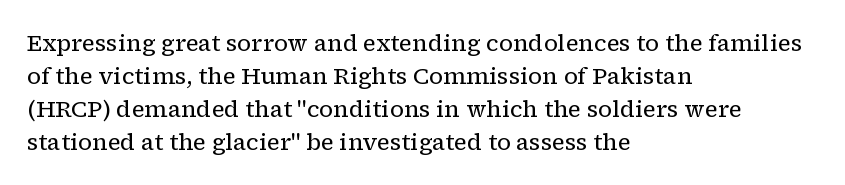
Honestly, the row spacing looks completely unremarkable. Caption: face not bold, strokes unweighted. Posture: vertical. This rendering features lettering with no underline. The setting favours the left margin, as ordinary paragraphs usually do.
